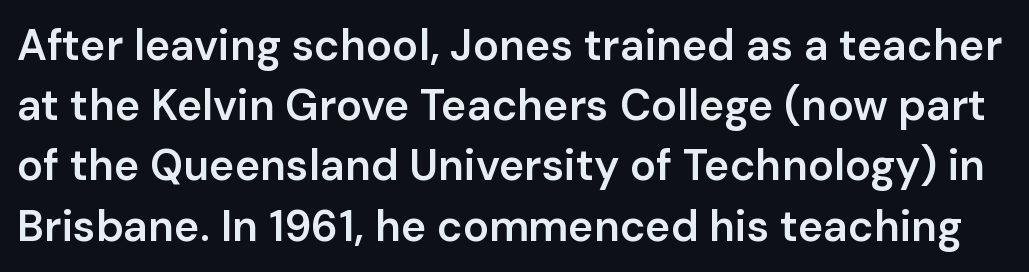
{"serif": "no", "italic": "no", "bold": "semi", "weight": "semibold", "width": "normal", "stroke_contrast": "low", "x_height": "medium", "monospaced": "no", "underline": "no", "line_spacing": "normal", "line_spacing_ratio": 1.4, "letter_spacing": "normal", "letter_spacing_em": 0.0, "glyph_px": 43}
